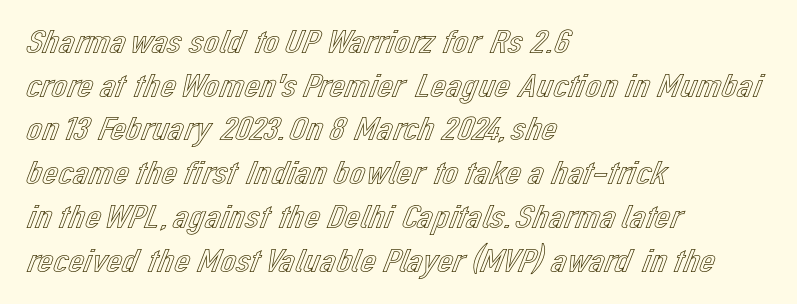
Q: Is the text italic (slanted)? A: Yes.
Q: Is the text underlined? A: No.
Q: How is the paragraph aligned? A: Left-aligned.
Q: Is the spacing between letters normal or unusually wide? A: Normal.
Q: Is the spacing between lines tight, normal or loose? A: Normal.
Q: Width (condensed, normal, or wide)? A: Normal.
Q: x-height? A: Medium.
Q: Monospaced? A: No.
